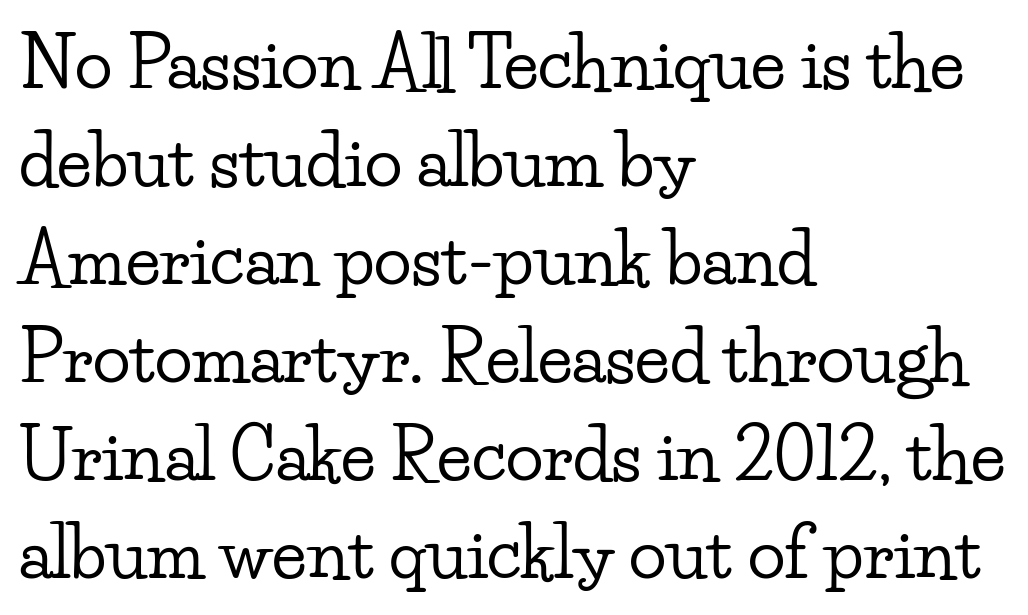
{"serif": "yes", "italic": "no", "width": "wide", "stroke_contrast": "low", "x_height": "small", "monospaced": "no", "underline": "no", "align": "left", "line_spacing": "normal", "line_spacing_ratio": 1.4, "letter_spacing": "normal", "letter_spacing_em": 0.0, "glyph_px": 70}
